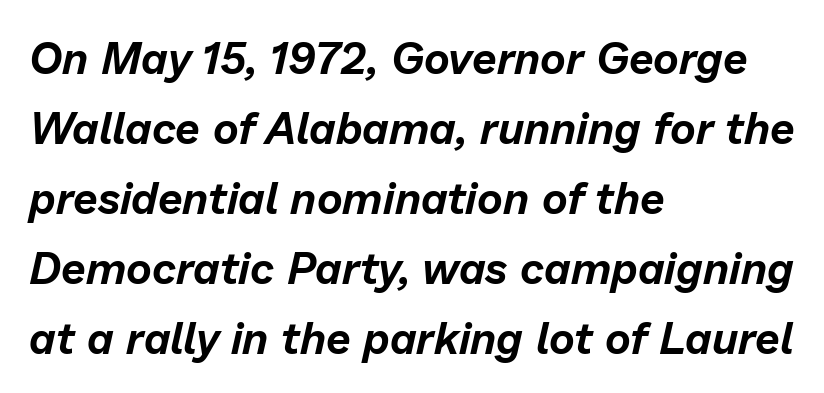
The image shows 44 px text type, italic (leaning right); set left-aligned, normal line spacing (1.59x), normal letter spacing, not underlined; low stroke contrast and a medium x-height.
